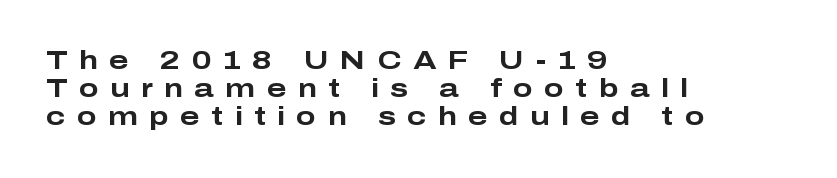
The line texture is sparse and dotted thanks to wide tracking. The rendering uses a bold face; every stroke is thick and dark. Quick note: underline off. Is the block centered? No — it sits flush against the left margin. Every character sits straight up, as roman type does. Whoever set this chose condensed vertical rhythm over breathing room.
